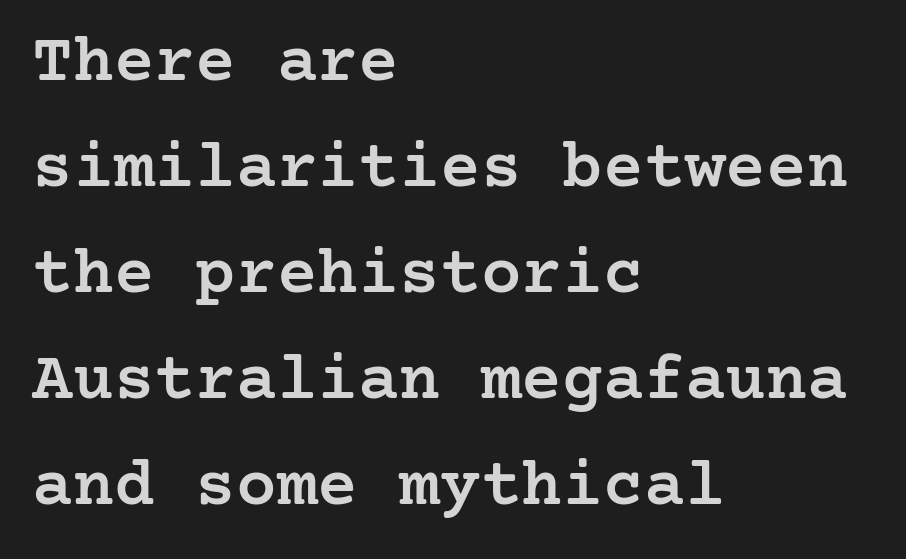
The image shows 68 px semibold serif type, upright; set left-aligned, normal line spacing (1.56x), normal letter spacing, not underlined; low stroke contrast and a medium x-height.
